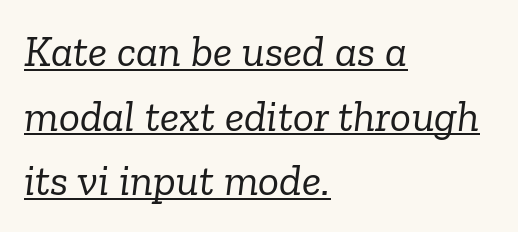
Q: Is the text bold? A: No.
Q: Is the text italic (slanted)? A: Yes, it leans right by about 6 degrees.
Q: Is the typeface a serif or a sans-serif typeface? A: Serif.
Q: Is the text underlined? A: Yes.
Q: How is the paragraph aligned? A: Left-aligned.
Q: Is the spacing between letters normal or unusually wide? A: Normal.
Q: Is the spacing between lines tight, normal or loose? A: Normal.
Q: Width (condensed, normal, or wide)? A: Normal.
Q: Stroke contrast? A: Low.
Q: x-height? A: Medium.
Q: Monospaced? A: No.
